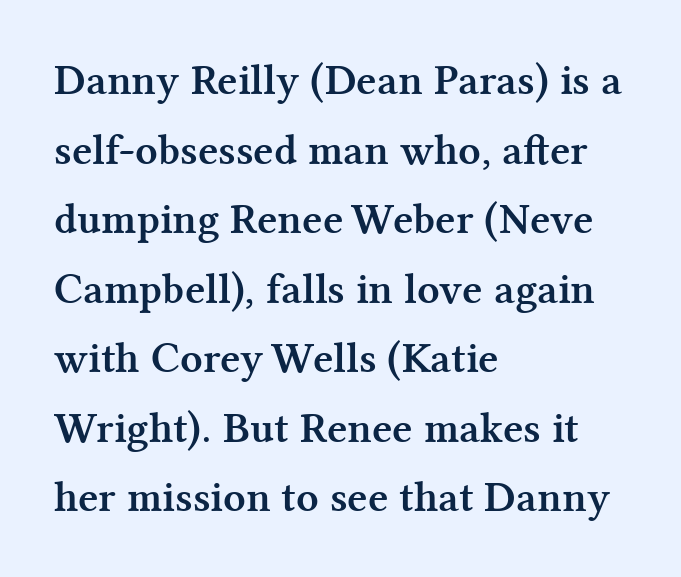
{"serif": "yes", "italic": "no", "bold": "yes", "weight": "semibold", "width": "normal", "stroke_contrast": "medium", "x_height": "medium", "monospaced": "no", "underline": "no", "align": "left", "line_spacing": "normal", "line_spacing_ratio": 1.58, "letter_spacing": "normal", "letter_spacing_em": 0.0, "glyph_px": 44}
